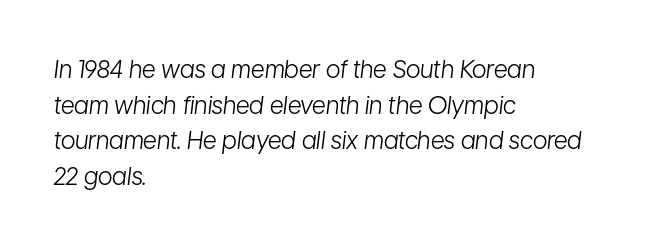
Decoration check: the copy has no underline. Nothing heavy about these letters — not bold at all. The paragraph has a hard left edge and a soft right edge. Inter-character spacing is left at the font's built-in metrics. Slant detected: the letters are inclined.
